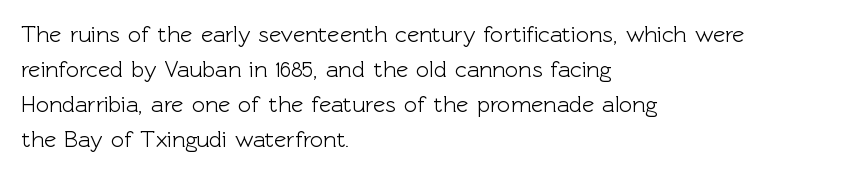
The image shows 23 px text type, upright; set left-aligned, normal line spacing (1.52x), normal letter spacing, not underlined.
